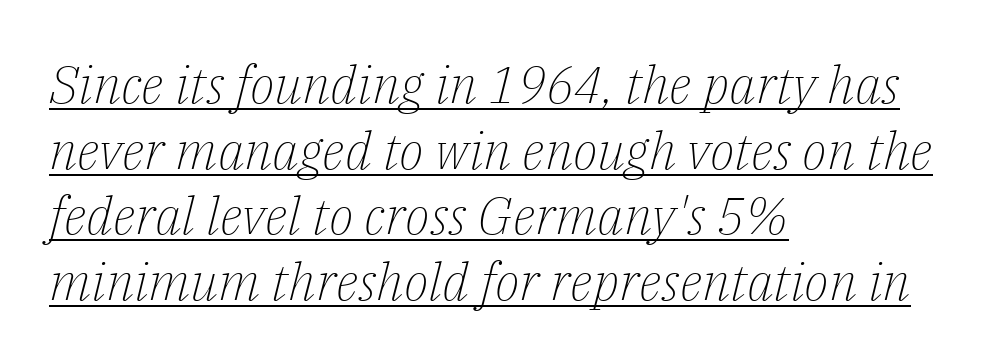
The image shows 52 px light serif type, italic (leaning right); set left-aligned, normal line spacing (1.26x), normal letter spacing, underlined; low stroke contrast and a medium x-height.
